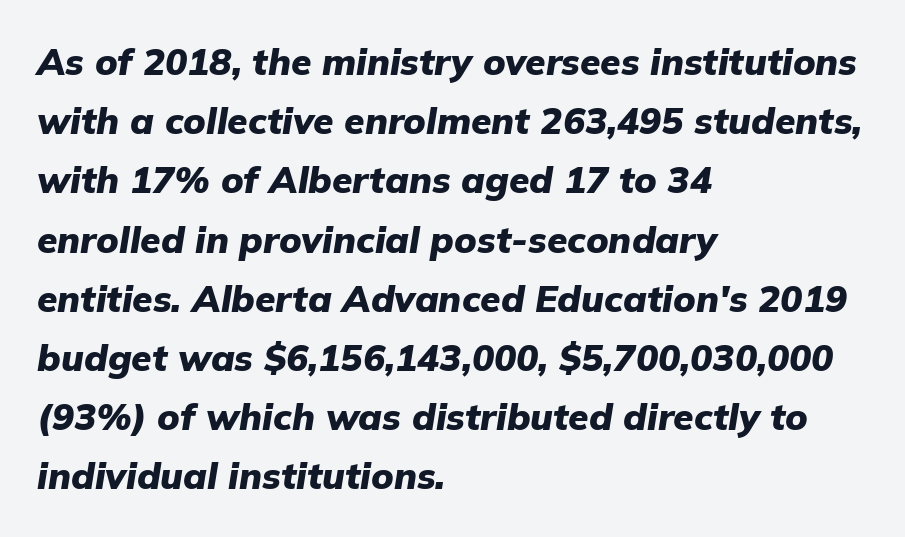
Q: Is the text bold? A: Yes.
Q: Is the text italic (slanted)? A: Yes, it leans right by about 9 degrees.
Q: Is the text underlined? A: No.
Q: How is the paragraph aligned? A: Left-aligned.
Q: Is the spacing between letters normal or unusually wide? A: Normal.
Q: Is the spacing between lines tight, normal or loose? A: Normal.
Q: Width (condensed, normal, or wide)? A: Normal.
Q: Stroke contrast? A: Low.
Q: x-height? A: Medium.
Q: Monospaced? A: No.
